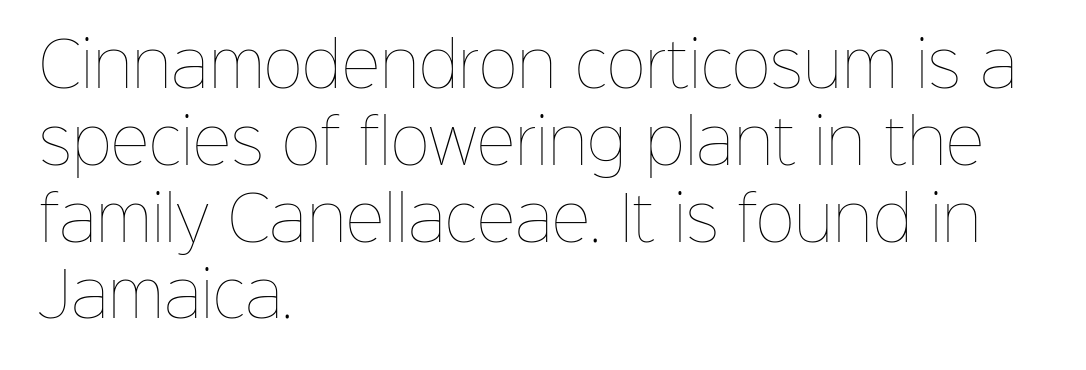
Summary of vertical rhythm: regular, with standard interline spacing. Stems here are at most as thick as an everyday book face. Is the block centered? No — it sits flush against the left margin. A typesetter would call this zero additional tracking.
